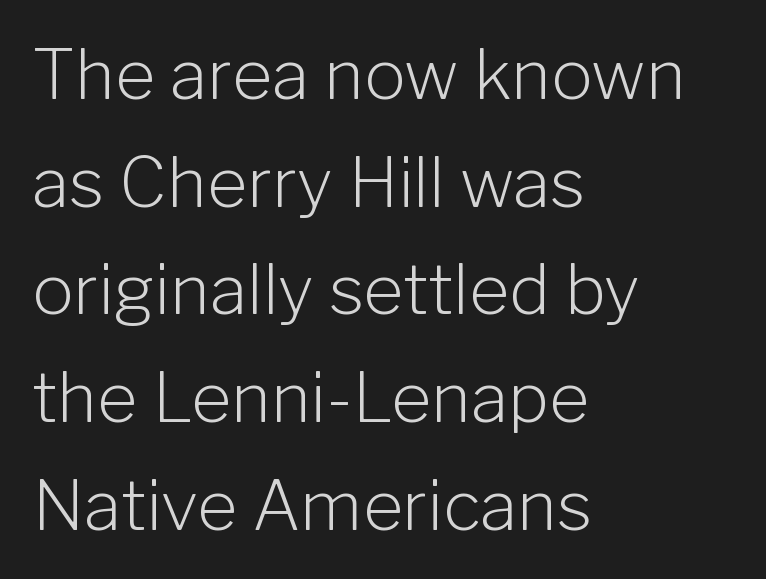
Every stem runs plumb, perpendicular to the baseline. The face used here is rendered with its standard letterfit. No word sits above an underline. Weight: not bold — regular or lighter. A classic flush-left, rag-right setting is used for this passage. Does the type have serifs? No, each stem ends abruptly.
